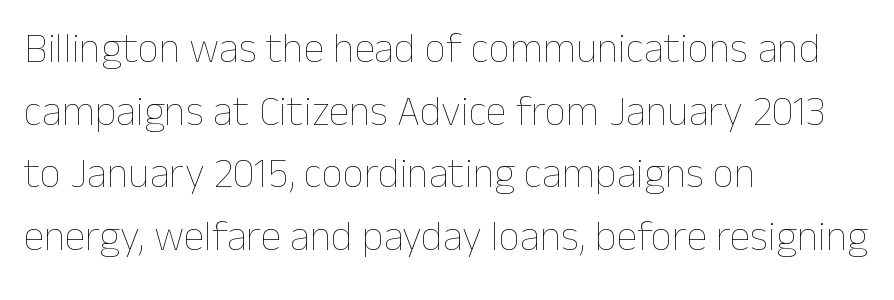
This sample has the flowing, uneven cadence of proportional lettering. One-word summary of the alignment: left. The letters sit at their default tracking, neither squeezed nor spread. This is the regular roman posture of the typeface.
